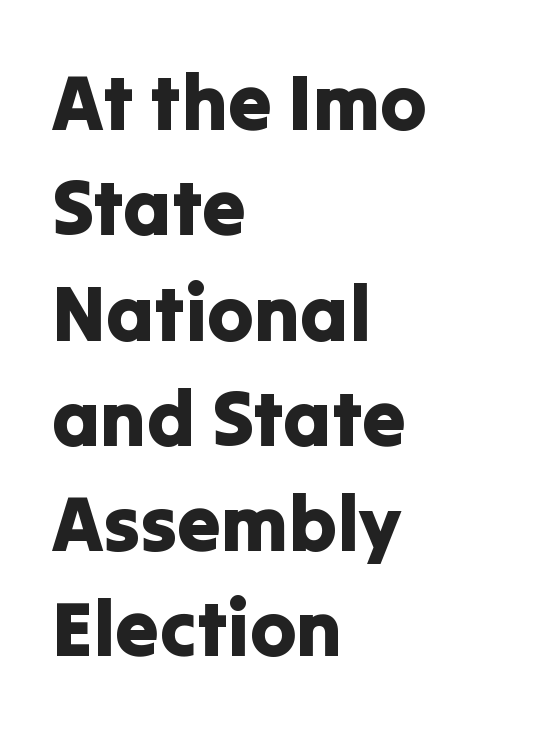
Q: Is the text italic (slanted)? A: No, it is upright.
Q: Is the typeface a serif or a sans-serif typeface? A: Sans-serif.
Q: Is the text underlined? A: No.
Q: How is the paragraph aligned? A: Left-aligned.
Q: Is the spacing between letters normal or unusually wide? A: Normal.
Q: Is the spacing between lines tight, normal or loose? A: Normal.
Q: Width (condensed, normal, or wide)? A: Normal.
Q: Stroke contrast? A: Low.
Q: x-height? A: Medium.
Q: Monospaced? A: No.
